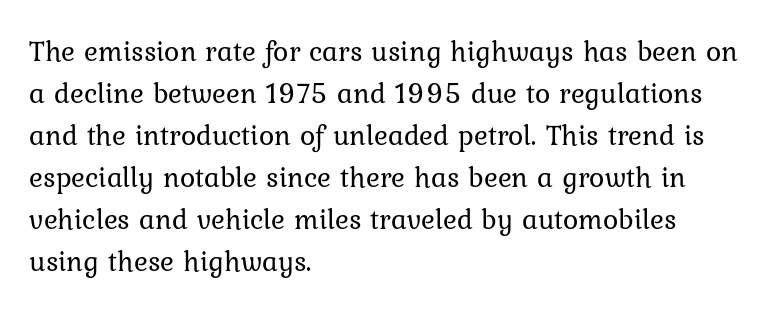
{"serif": "yes", "italic": "no", "bold": "no", "weight": "regular", "width": "normal", "stroke_contrast": "low", "x_height": "medium", "monospaced": "no", "underline": "no", "align": "left", "line_spacing": "normal", "line_spacing_ratio": 1.45, "letter_spacing": "normal", "letter_spacing_em": 0.0, "glyph_px": 29}
